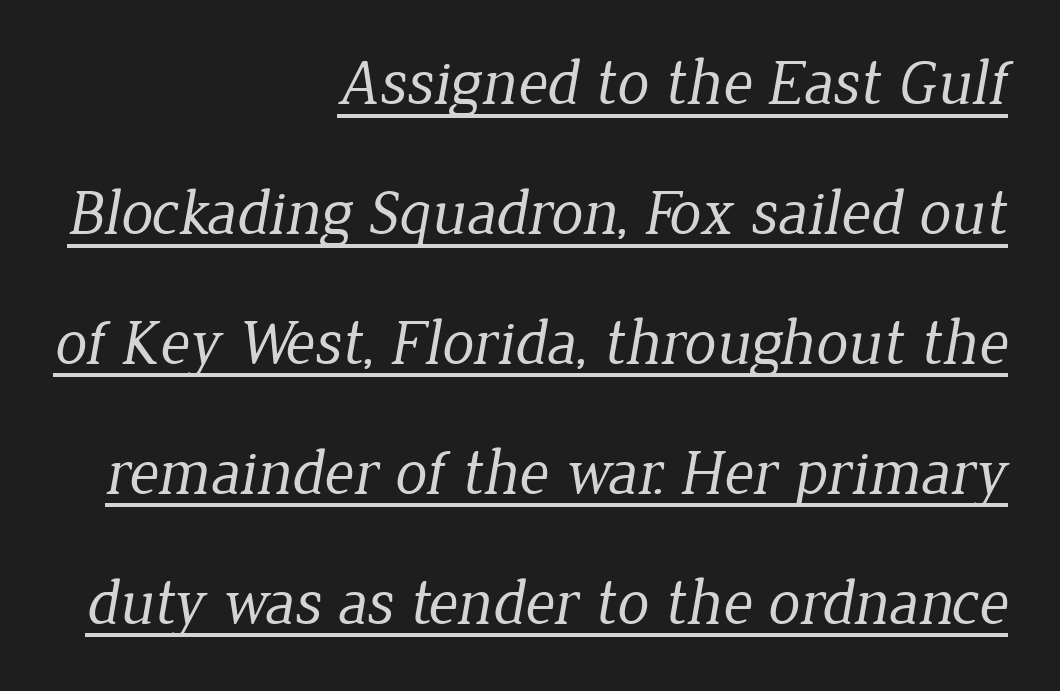
Small tapered or slab feet sit at the stroke ends, so this counts as serif. Varying glyph widths throughout — classic text-font behaviour. A rule runs beneath these lines of type. Every row of glyphs terminates at an identical x-position on the right.
